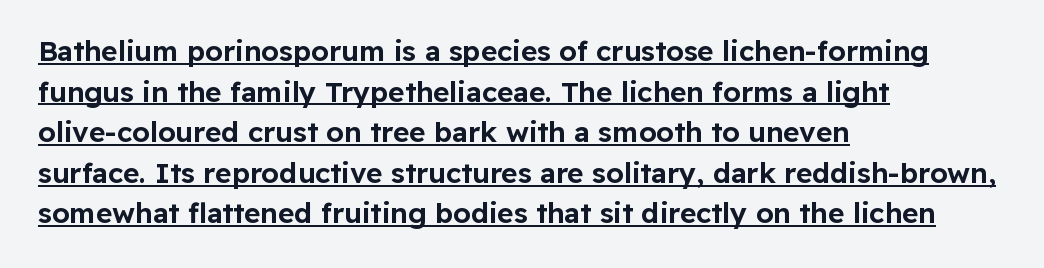
Q: Is the text italic (slanted)? A: No, it is upright.
Q: Is the typeface a serif or a sans-serif typeface? A: Sans-serif.
Q: Is the text underlined? A: Yes.
Q: How is the paragraph aligned? A: Left-aligned.
Q: Is the spacing between letters normal or unusually wide? A: Normal.
Q: Is the spacing between lines tight, normal or loose? A: Normal.
Q: Width (condensed, normal, or wide)? A: Normal.
Q: Stroke contrast? A: Low.
Q: x-height? A: Medium.
Q: Monospaced? A: No.
